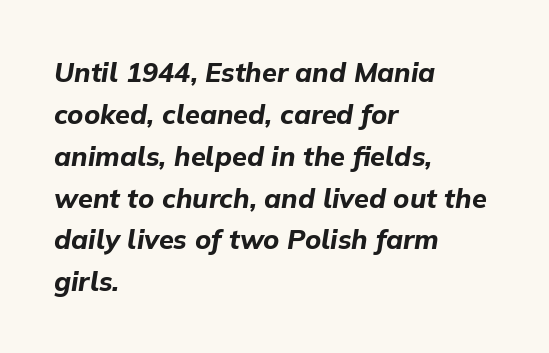
The image shows 27 px bold type, italic (leaning right); set left-aligned, normal line spacing (1.55x), normal letter spacing, not underlined.
